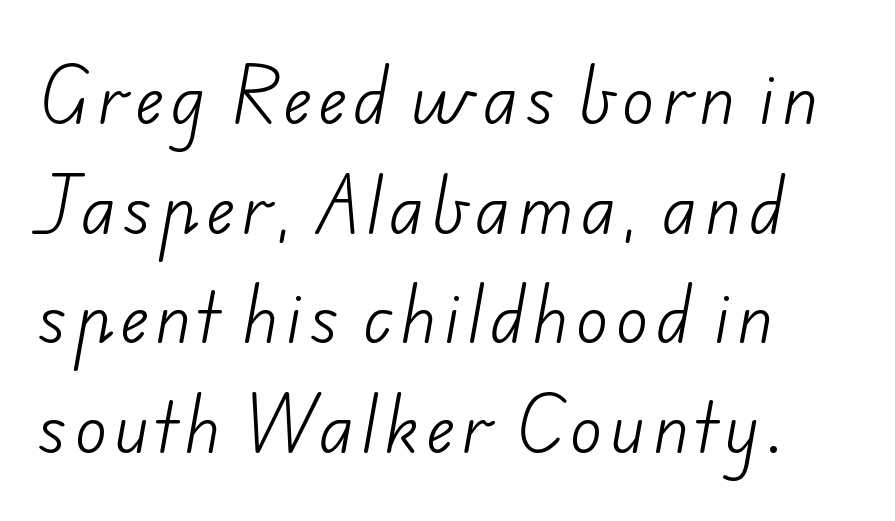
The image shows 66 px light sans-serif type; set left-aligned, normal line spacing (1.66x), not underlined; low stroke contrast and a small x-height.
